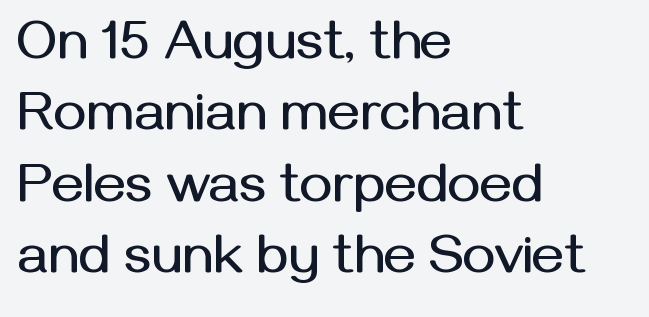
This sample is left-justified, so line endings fall wherever the words run out. Each row of text sits above clean, open space. Nothing sits at the stroke ends, so this counts as sans-serif. Each letter keeps its own natural width here, so spacing adapts to shape. Is there any slant? The stems are plumb.
